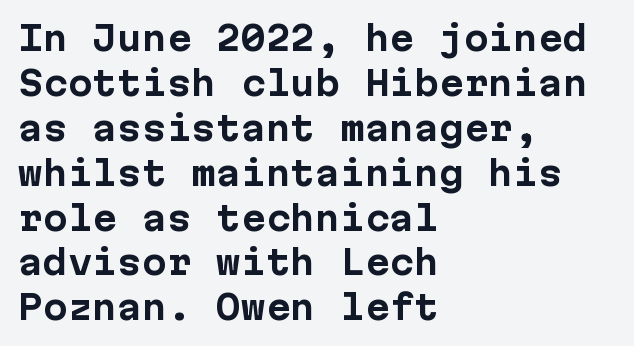
Q: Is the text bold? A: Yes.
Q: Is the text italic (slanted)? A: No, it is upright.
Q: Is the typeface a serif or a sans-serif typeface? A: Sans-serif.
Q: Is the text underlined? A: No.
Q: How is the paragraph aligned? A: Left-aligned.
Q: Is the spacing between letters normal or unusually wide? A: Normal.
Q: Is the spacing between lines tight, normal or loose? A: Normal.
Q: Width (condensed, normal, or wide)? A: Normal.
Q: Stroke contrast? A: Low.
Q: x-height? A: Medium.
Q: Monospaced? A: Yes.
